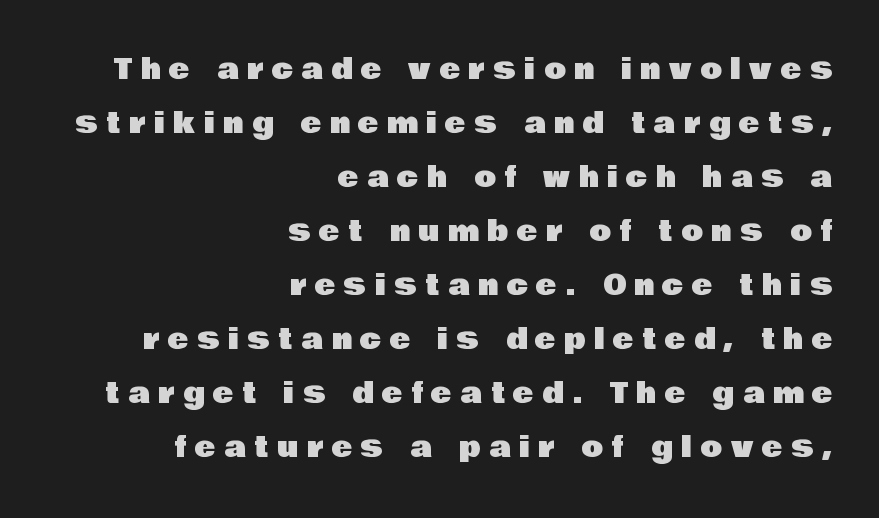
The image shows 28 px sans-serif type, upright; set right-aligned, loose line spacing (1.93x), unusually wide letter spacing (+0.31 em), not underlined; low stroke contrast and a large x-height.
